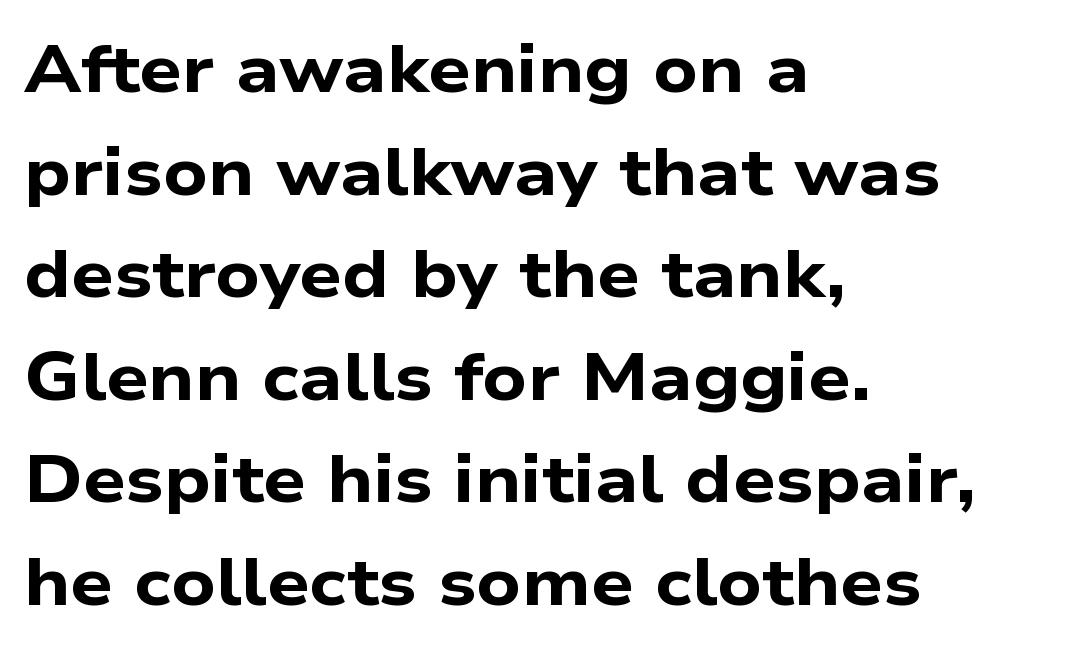
This rendering employs a face without finishing strokes, i.e., a sans-serif. This sample uses plain, unmodified letter spacing. This sample has the flowing, uneven cadence of proportional lettering. Compared with typical paragraphs, the rows here are spaced about the same. Students, this is bold: see how much ink each stroke carries. These lines stack with their left ends in a neat column.
